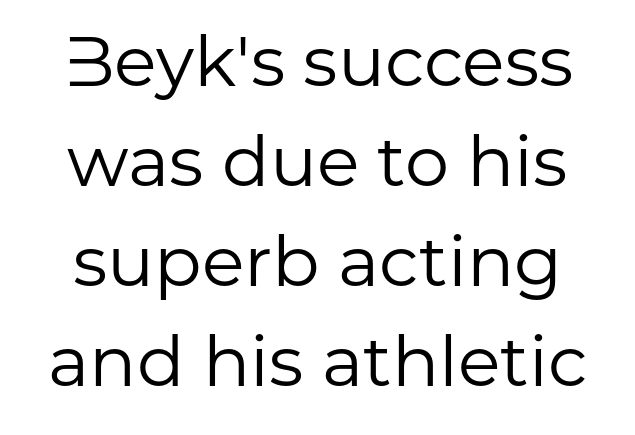
The image shows 70 px regular-weight sans-serif type, upright; set normal line spacing (1.43x), normal letter spacing, not underlined; low stroke contrast and a medium x-height.
